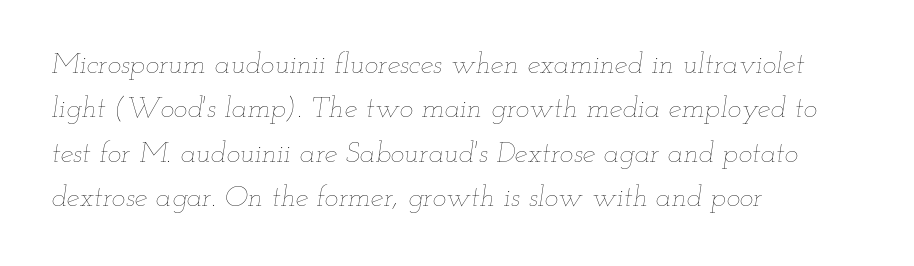
Q: Is the text bold? A: No.
Q: Is the text italic (slanted)? A: Yes, it leans right by about 12 degrees.
Q: Is the text underlined? A: No.
Q: How is the paragraph aligned? A: Left-aligned.
Q: Is the spacing between letters normal or unusually wide? A: Normal.
Q: Is the spacing between lines tight, normal or loose? A: Normal.
Q: Width (condensed, normal, or wide)? A: Wide.
Q: Stroke contrast? A: Low.
Q: x-height? A: Small.
Q: Monospaced? A: No.
